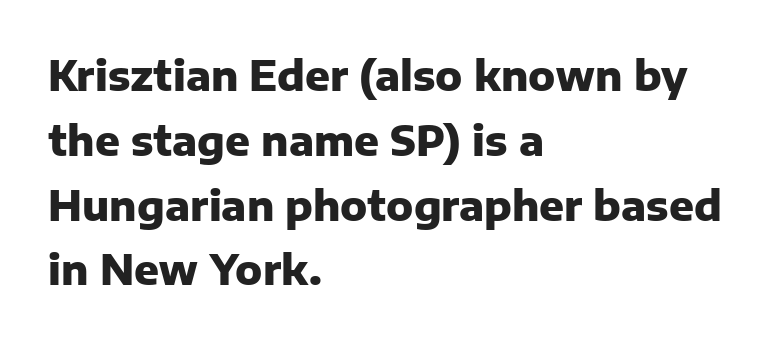
Q: Is the text bold? A: Yes.
Q: Is the text italic (slanted)? A: No, it is upright.
Q: Is the typeface a serif or a sans-serif typeface? A: Sans-serif.
Q: Is the text underlined? A: No.
Q: How is the paragraph aligned? A: Left-aligned.
Q: Is the spacing between letters normal or unusually wide? A: Normal.
Q: Is the spacing between lines tight, normal or loose? A: Normal.
Q: Width (condensed, normal, or wide)? A: Normal.
Q: Stroke contrast? A: Low.
Q: x-height? A: Medium.
Q: Monospaced? A: No.
